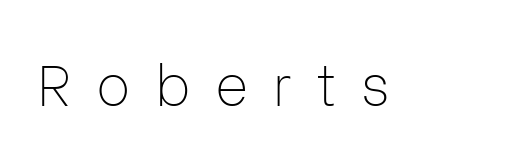
{"serif": "no", "italic": "no", "bold": "no", "weight": "thin", "width": "normal", "stroke_contrast": "low", "x_height": "medium", "monospaced": "no", "underline": "no", "letter_spacing": "wide", "letter_spacing_em": 0.43, "glyph_px": 57}
